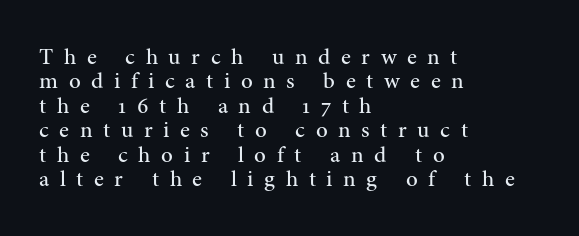
The image shows 23 px text type, upright; set left-aligned, tight line spacing (1.06x), unusually wide letter spacing (+0.46 em), not underlined.
